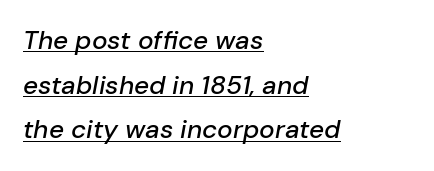
{"italic": "yes", "lean": "right", "slant_degrees": 10, "underline": "yes", "align": "left", "line_spacing_ratio": 1.72, "letter_spacing": "normal", "letter_spacing_em": 0.0, "glyph_px": 26}
